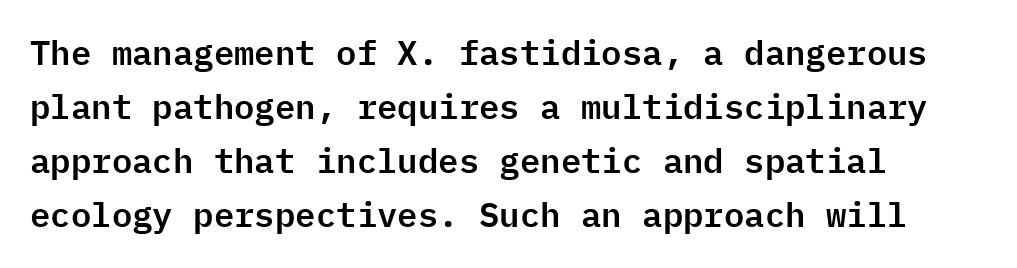
The image shows 34 px sans-serif type, upright, monospaced; set left-aligned, normal line spacing (1.59x), normal letter spacing, not underlined; low stroke contrast and a medium x-height.
